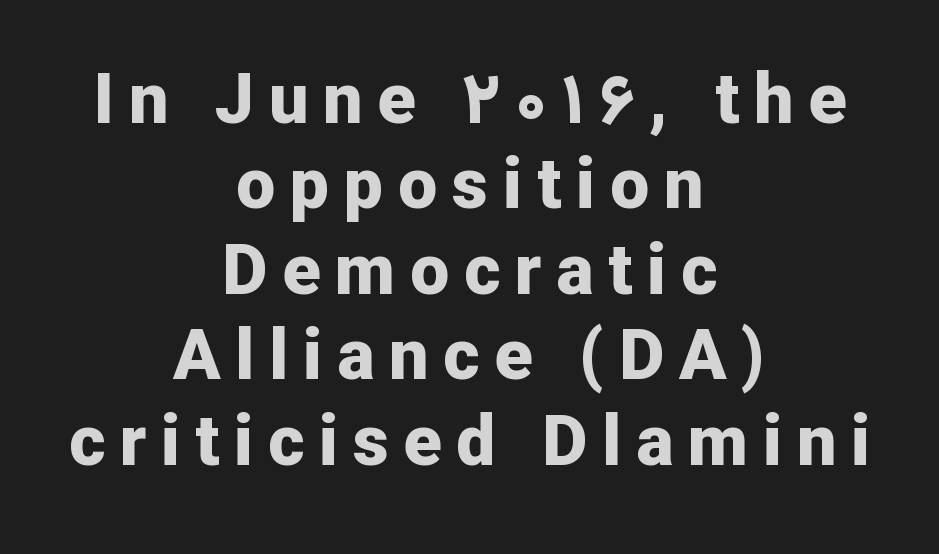
When letters stand straight like this, we call the style roman or upright. Line starts and ends both wander, symmetrically. As a designer I'd log this as weight 700, bold. Is this a fixed-width face? No — the glyphs have proportional, varying widths. Descender tails drop into unmarked territory. Check where the strokes stop: nothing finishes them off — pure sans.
